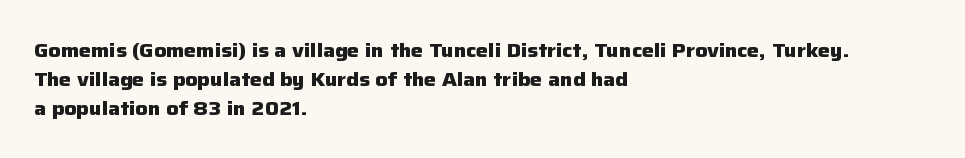
Line starts are locked; line ends wander. Bold? Absolutely — the strokes are thick and heavy. Nobody touched the tracking dial on this one. Bare-footed words on every line. These lines sit exactly where default settings would place them.
